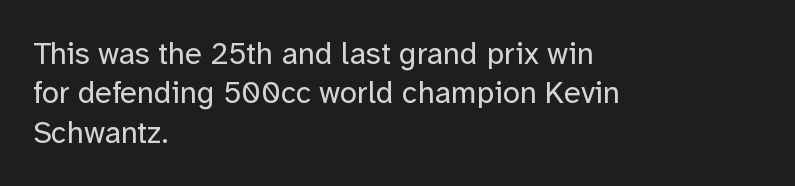
The font is comparable to plain body text, perhaps lighter. Do the characters align in a grid? No, the font is proportional. Every row of glyphs begins at an identical x-position on the left. Successive baselines arrive at the customary interval. The horizontal fit of the characters is conventional and even. Unlike a traditional serif, this face leaves its strokes unadorned.
